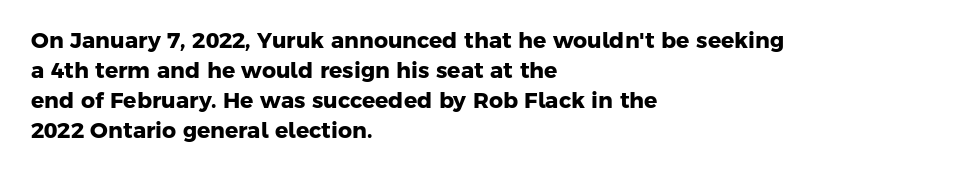
This sample uses plain, unmodified letter spacing. Successive baselines arrive at the customary interval. In terms of weight, the rendering is a true, heavy bold. Beneath every word, the page is bare. Where is the straight margin? On the left.
